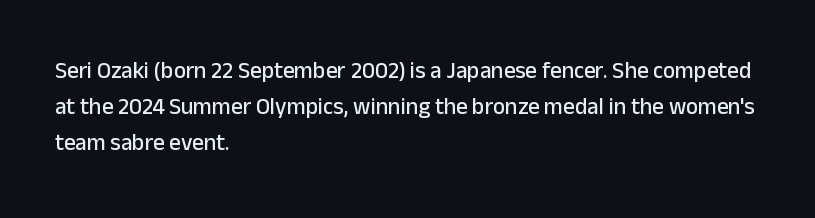
The passage shown has conventional tracking throughout. The axis of the letterforms is exactly vertical. In CSS terms this would be text-align: left. The area under the type is left untouched.
